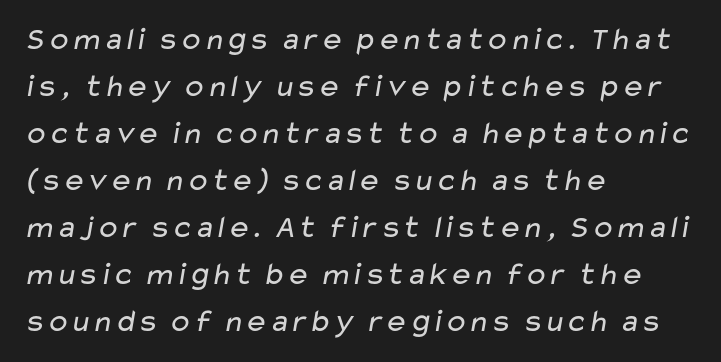
The image shows 32 px regular-weight, wide sans-serif type; set left-aligned, normal line spacing (1.47x), normal letter spacing, not underlined; low stroke contrast and a medium x-height.
